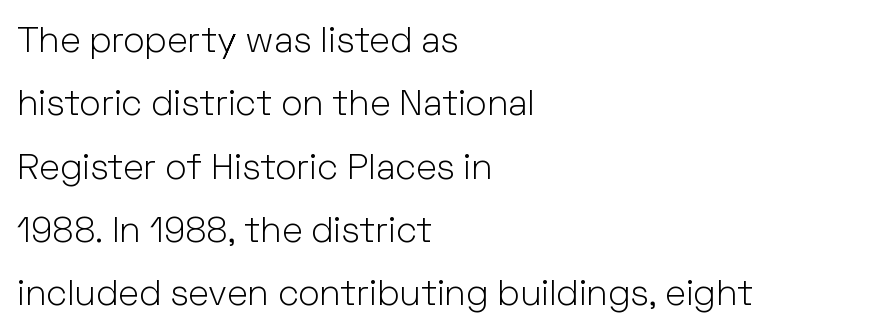
{"serif": "no", "italic": "no", "bold": "no", "weight": "light", "width": "normal", "stroke_contrast": "low", "x_height": "medium", "monospaced": "no", "underline": "no", "align": "left", "line_spacing_ratio": 1.76, "letter_spacing": "normal", "letter_spacing_em": 0.0, "glyph_px": 36}
